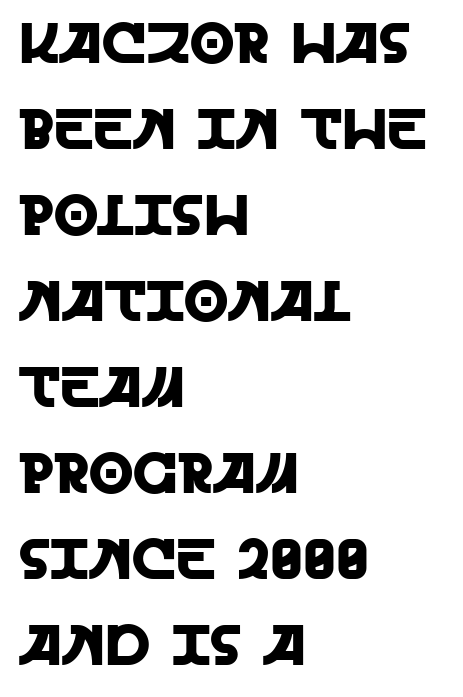
Q: Is the text italic (slanted)? A: No, it is upright.
Q: Is the typeface a serif or a sans-serif typeface? A: Sans-serif.
Q: Is the text underlined? A: No.
Q: How is the paragraph aligned? A: Left-aligned.
Q: Is the spacing between letters normal or unusually wide? A: Normal.
Q: Is the spacing between lines tight, normal or loose? A: Normal.
Q: Width (condensed, normal, or wide)? A: Normal.
Q: x-height? A: Large.
Q: Monospaced? A: No.
